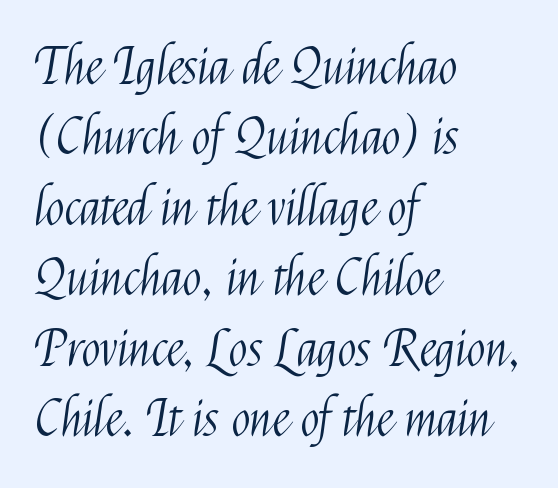
The image shows 50 px light, condensed sans-serif type; set left-aligned, normal line spacing (1.41x), normal letter spacing, not underlined; medium stroke contrast and a medium x-height.
